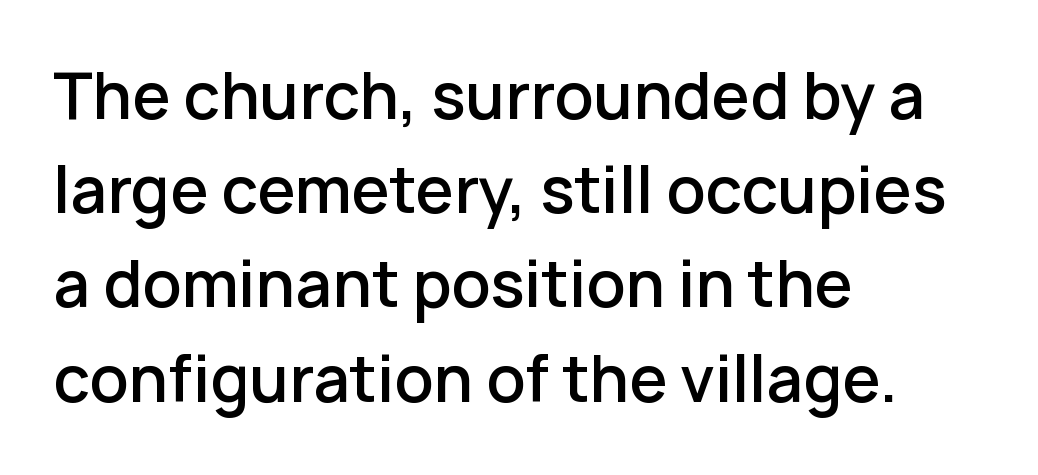
{"serif": "no", "italic": "no", "bold": "semi", "weight": "semibold", "width": "normal", "stroke_contrast": "low", "x_height": "medium", "monospaced": "no", "underline": "no", "align": "left", "line_spacing": "normal", "line_spacing_ratio": 1.52, "letter_spacing": "normal", "letter_spacing_em": 0.0, "glyph_px": 62}
